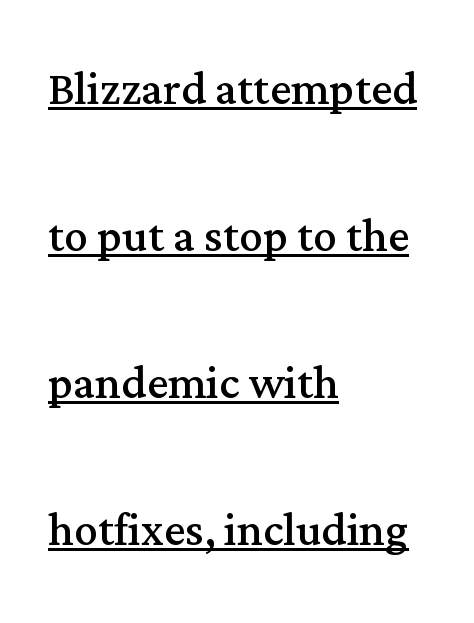
Q: Is the text bold? A: No.
Q: Is the text italic (slanted)? A: No, it is upright.
Q: Is the typeface a serif or a sans-serif typeface? A: Serif.
Q: Is the text underlined? A: Yes.
Q: How is the paragraph aligned? A: Left-aligned.
Q: Is the spacing between letters normal or unusually wide? A: Normal.
Q: Is the spacing between lines tight, normal or loose? A: Loose.
Q: Width (condensed, normal, or wide)? A: Normal.
Q: Stroke contrast? A: Medium.
Q: x-height? A: Medium.
Q: Monospaced? A: No.
